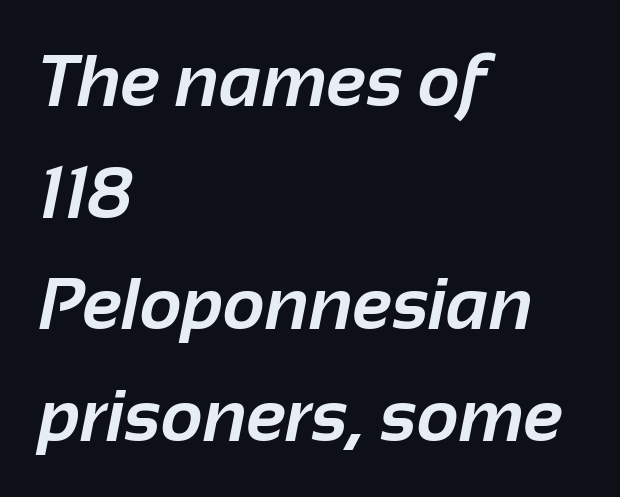
{"serif": "no", "bold": "yes", "weight": "bold", "width": "normal", "stroke_contrast": "low", "x_height": "medium", "monospaced": "no", "underline": "no", "align": "left", "line_spacing": "normal", "line_spacing_ratio": 1.53, "letter_spacing": "normal", "letter_spacing_em": 0.0, "glyph_px": 73}
